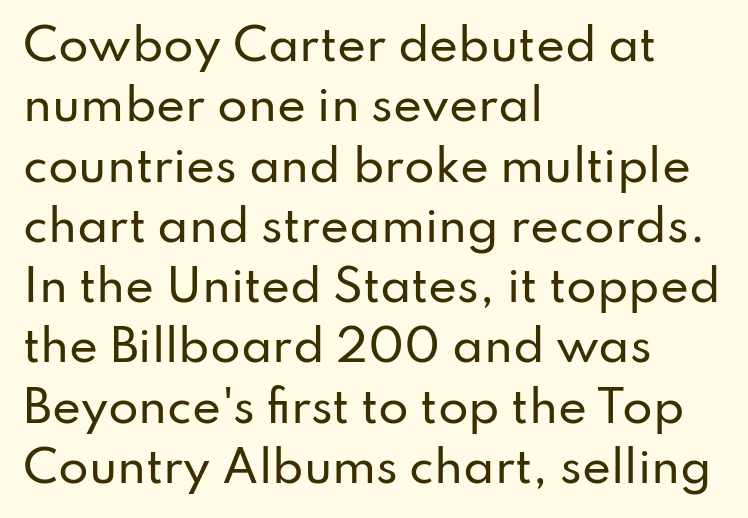
{"serif": "no", "italic": "no", "width": "normal", "stroke_contrast": "low", "x_height": "small", "monospaced": "no", "underline": "no", "align": "left", "line_spacing": "normal", "line_spacing_ratio": 1.37, "letter_spacing": "normal", "letter_spacing_em": 0.0, "glyph_px": 44}
